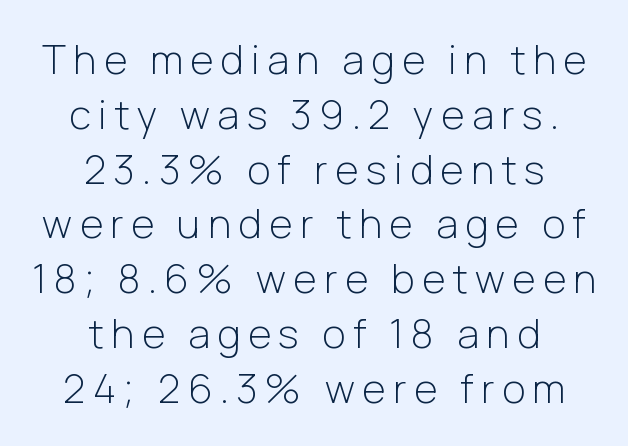
The image shows 40 px light sans-serif type, upright; set centered, normal line spacing (1.37x), not underlined; low stroke contrast and a medium x-height.
